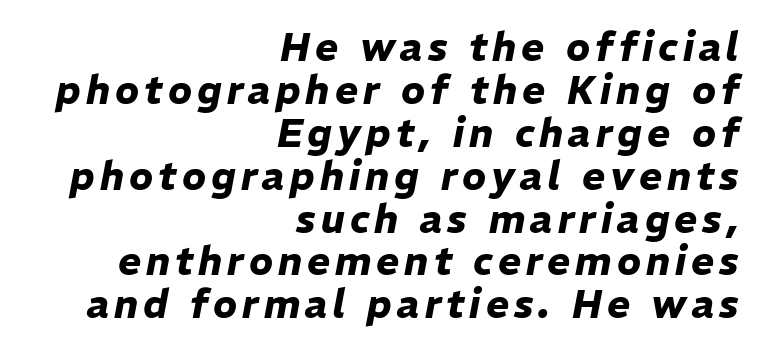
Q: Is the text bold? A: Yes.
Q: Is the text italic (slanted)? A: Yes, it leans right by about 11 degrees.
Q: Is the text underlined? A: No.
Q: How is the paragraph aligned? A: Right-aligned.
Q: Is the spacing between lines tight, normal or loose? A: Tight.
Q: Width (condensed, normal, or wide)? A: Normal.
Q: Stroke contrast? A: Low.
Q: x-height? A: Medium.
Q: Monospaced? A: No.
